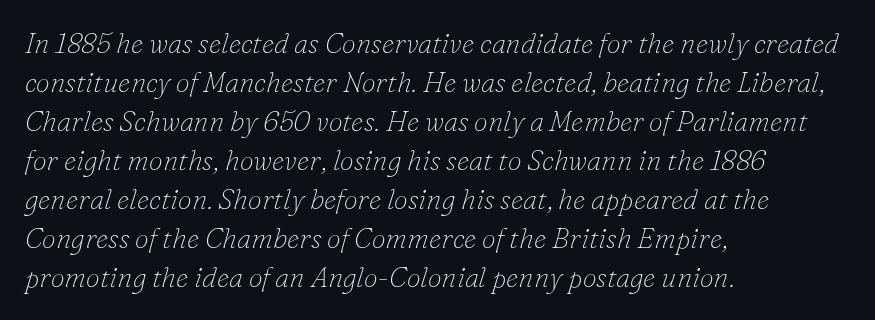
Is the block centered? No — it sits flush against the left margin. Emphasis-style slanted type is in use. The gaps between neighbouring characters are ordinary and unremarkable. Regarding serifs, this sample has them.
